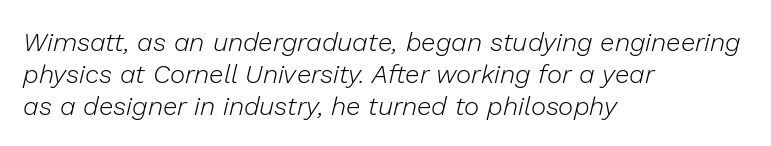
Has an underline been added? It has not. A classic flush-left, rag-right setting is used for this passage. The face used here has a pronounced slope to its letters. Letters have the restrained weight of plain body copy at most.
